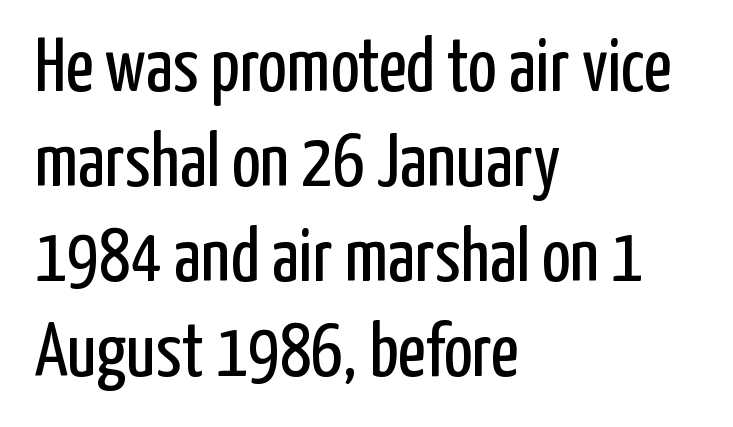
The image shows 76 px regular-weight, condensed sans-serif type, upright; set left-aligned, normal line spacing (1.25x), normal letter spacing, not underlined; low stroke contrast and a medium x-height.
